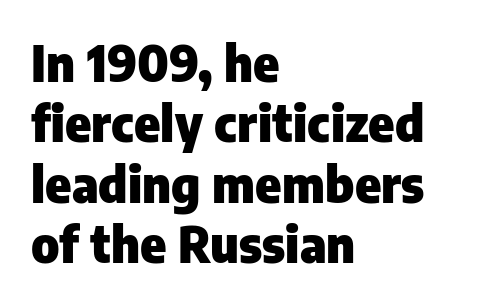
The image shows 49 px heavy sans-serif type, upright; set left-aligned, line spacing 1.23x, normal letter spacing, not underlined; low stroke contrast and a medium x-height.
